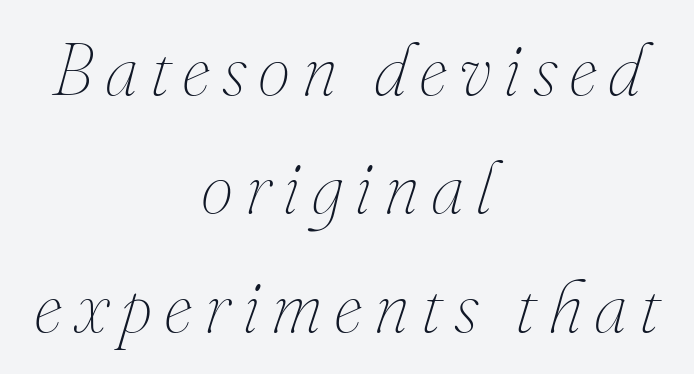
Notice how the stems are inclined rather than vertical — that's the hallmark of italics. Glance below the letters and you will spot only blank space. Here the designer chose a conventional face with non-uniform glyph widths. Nothing heavy about these letters — not bold at all.
